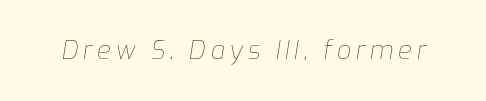
The font's italic variant was chosen for this text. Weight class: somewhere from thin through regular. Each row of text sits above clean, open space.
